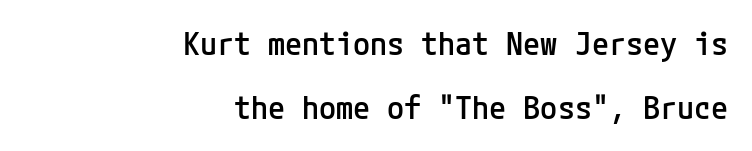
Q: Is the text bold? A: Semi-bold.
Q: Is the text italic (slanted)? A: No, it is upright.
Q: Is the typeface a serif or a sans-serif typeface? A: Sans-serif.
Q: Is the text underlined? A: No.
Q: How is the paragraph aligned? A: Right-aligned.
Q: Is the spacing between letters normal or unusually wide? A: Normal.
Q: Is the spacing between lines tight, normal or loose? A: Loose.
Q: Width (condensed, normal, or wide)? A: Normal.
Q: Stroke contrast? A: Low.
Q: x-height? A: Medium.
